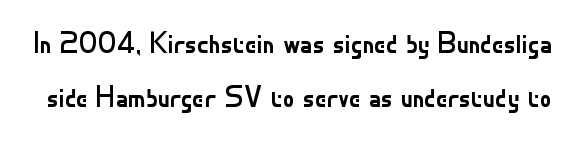
{"serif": "no", "italic": "no", "bold": "no", "weight": "regular", "width": "normal", "stroke_contrast": "low", "x_height": "small", "monospaced": "no", "underline": "no", "line_spacing_ratio": 1.85, "letter_spacing": "normal", "letter_spacing_em": 0.0, "glyph_px": 29}
